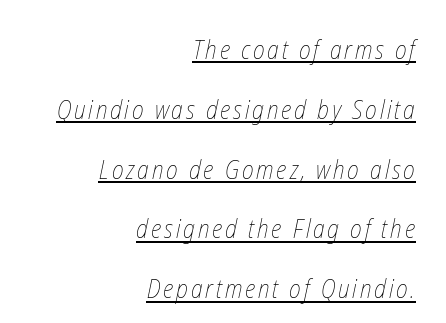
Q: Is the text bold? A: No.
Q: Is the text underlined? A: Yes.
Q: How is the paragraph aligned? A: Right-aligned.
Q: Is the spacing between lines tight, normal or loose? A: Loose.
